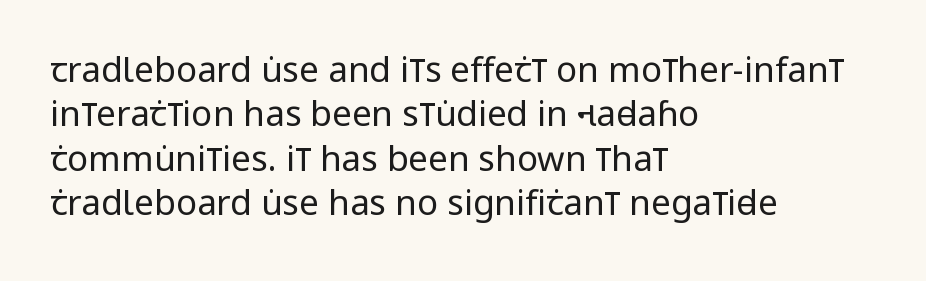
Q: Is the text bold? A: No.
Q: Is the text italic (slanted)? A: No, it is upright.
Q: Is the typeface a serif or a sans-serif typeface? A: Sans-serif.
Q: Is the text underlined? A: No.
Q: How is the paragraph aligned? A: Left-aligned.
Q: Is the spacing between letters normal or unusually wide? A: Normal.
Q: Is the spacing between lines tight, normal or loose? A: Normal.
Q: Width (condensed, normal, or wide)? A: Condensed.
Q: Stroke contrast? A: Low.
Q: x-height? A: Large.
Q: Monospaced? A: No.
